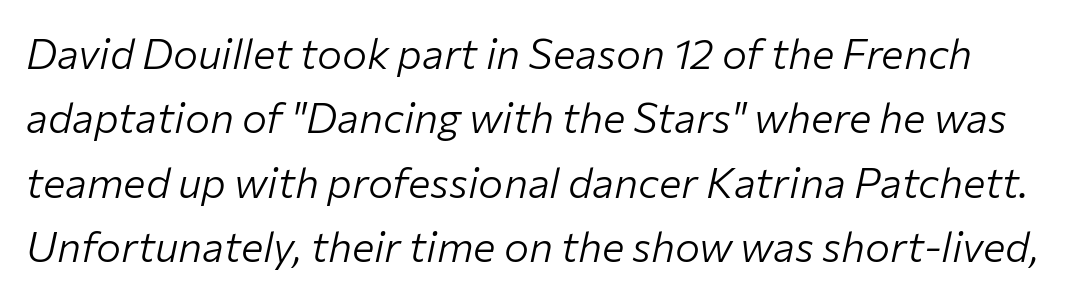
Q: Is the text bold? A: No.
Q: Is the text italic (slanted)? A: Yes, it leans right by about 12 degrees.
Q: Is the text underlined? A: No.
Q: Is the spacing between letters normal or unusually wide? A: Normal.
Q: Is the spacing between lines tight, normal or loose? A: Normal.
Q: Width (condensed, normal, or wide)? A: Normal.
Q: Stroke contrast? A: Low.
Q: x-height? A: Medium.
Q: Monospaced? A: No.
